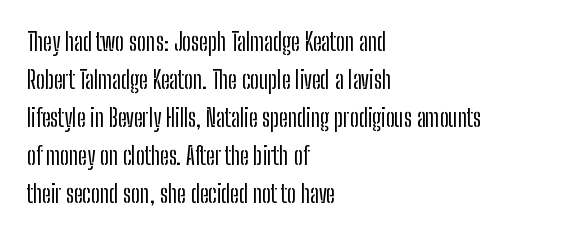
Q: Is the text italic (slanted)? A: No, it is upright.
Q: Is the text underlined? A: No.
Q: How is the paragraph aligned? A: Left-aligned.
Q: Is the spacing between letters normal or unusually wide? A: Normal.
Q: Is the spacing between lines tight, normal or loose? A: Normal.
